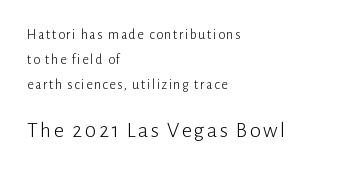
The image shows 22 px text type, upright; set left-aligned, line spacing 1.77x, not underlined; the second (bottom) block is 1.57x larger.
